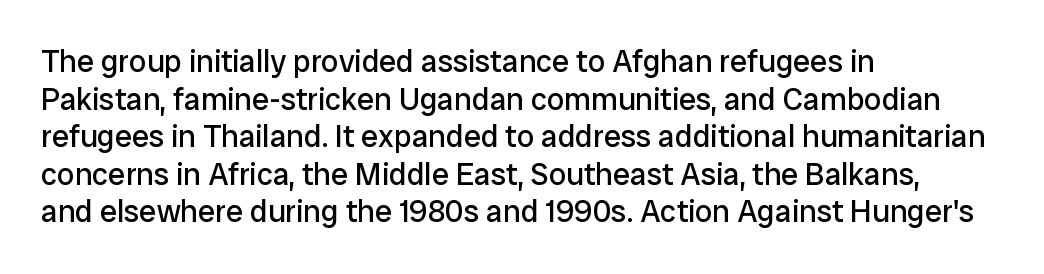
Grotesque or geometric, the face here clearly has no serifs. Weight: regular or lighter. The face used here is proportionally spaced, like ordinary book or web type. Type without underlining.
